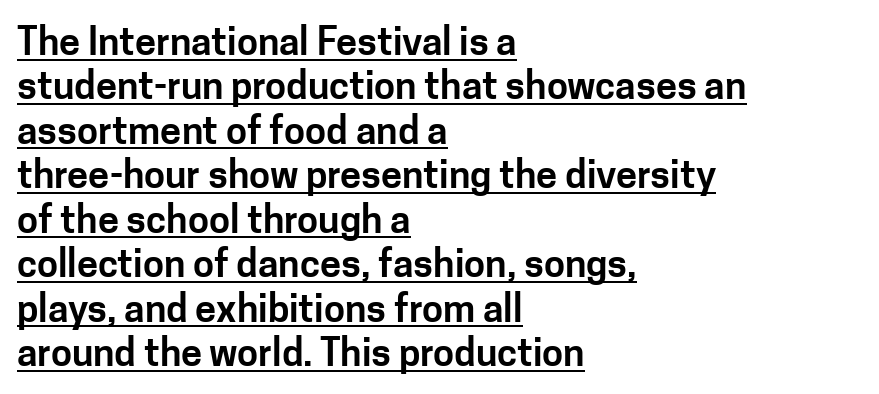
Do the letters lean? They stand straight. The letterforms sit shoulder to shoulder at normal distance. Like a heading marked for emphasis, these lines bear an underscore. Layout note: lines flush left.
